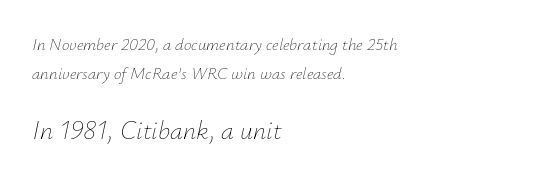
The image shows 26 px text type, italic (leaning right); set left-aligned, normal line spacing (1.7x), normal letter spacing, not underlined; the second (bottom) block is 1.53x larger.
